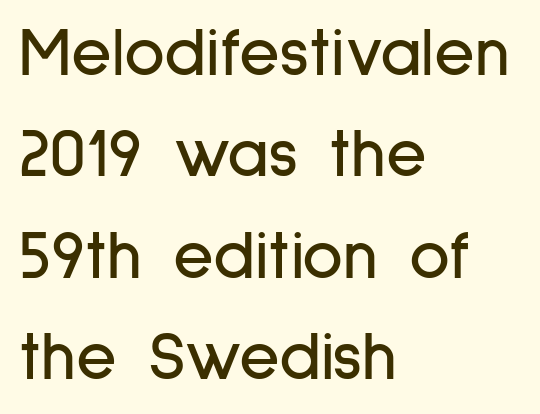
{"serif": "no", "italic": "no", "width": "condensed", "stroke_contrast": "low", "x_height": "medium", "monospaced": "no", "underline": "no", "align": "left", "line_spacing": "normal", "line_spacing_ratio": 1.45, "letter_spacing": "normal", "letter_spacing_em": 0.0, "glyph_px": 70}
